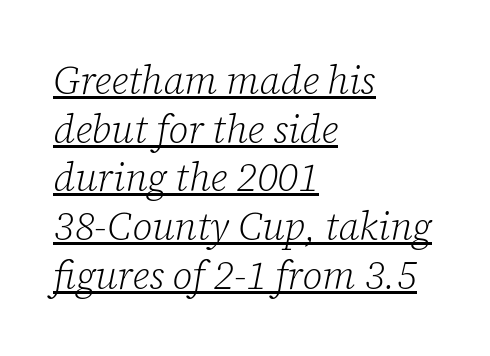
The image shows 39 px light serif type, italic (leaning right); set left-aligned, normal line spacing (1.25x), normal letter spacing, underlined; low stroke contrast and a medium x-height.
